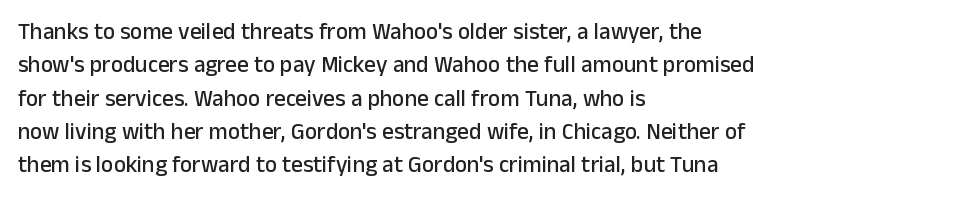
The image shows 23 px text type, upright; set left-aligned, normal line spacing (1.45x), normal letter spacing, not underlined.
